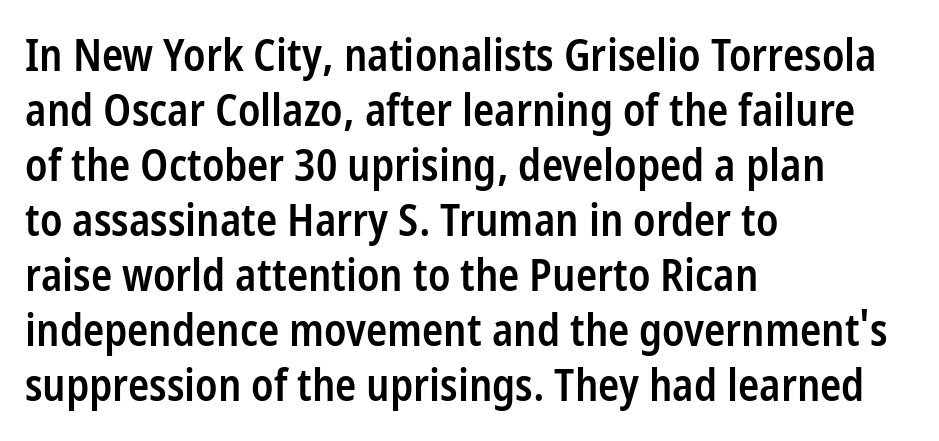
{"serif": "no", "italic": "no", "bold": "semi", "weight": "semibold", "width": "condensed", "stroke_contrast": "low", "x_height": "medium", "monospaced": "no", "underline": "no", "align": "left", "line_spacing": "normal", "line_spacing_ratio": 1.25, "letter_spacing": "normal", "letter_spacing_em": 0.0, "glyph_px": 44}
